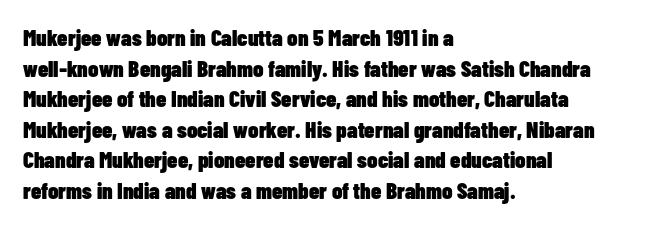
{"italic": "no", "bold": "yes", "underline": "no", "align": "left", "line_spacing": "normal", "line_spacing_ratio": 1.33, "letter_spacing": "normal", "letter_spacing_em": 0.0, "glyph_px": 23}
